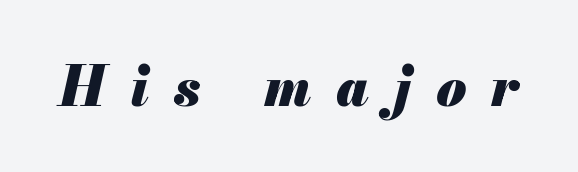
The image shows 55 px heavy type, italic (leaning right); set unusually wide letter spacing (+0.45 em), not underlined; medium stroke contrast and a small x-height.
